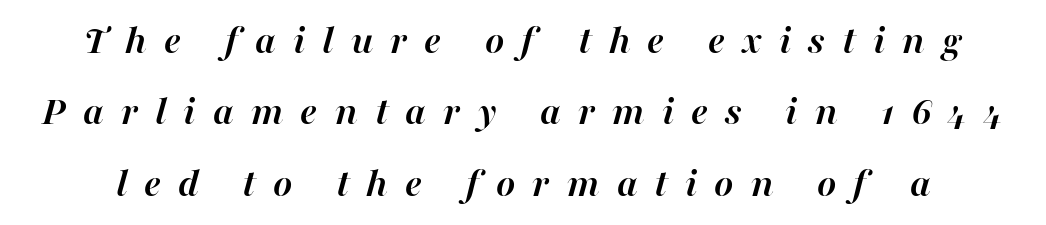
The specimen reads as italic at a glance. A full-strength bold gives these letters their thick strokes. Any mark beneath the type? The region is blank. The letters are spread apart with noticeably loose tracking. Spacing verdict: proportional, widths tailored to each character.
